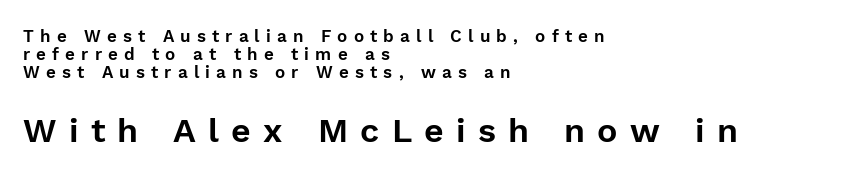
{"serif": "no", "italic": "no", "width": "normal", "stroke_contrast": "low", "x_height": "medium", "monospaced": "no", "underline": "no", "align": "left", "line_spacing": "tight", "line_spacing_ratio": 1.05, "letter_spacing": "wide", "letter_spacing_em": 0.36, "larger_block": "second", "size_ratio": 2.0, "glyph_px": 34}
